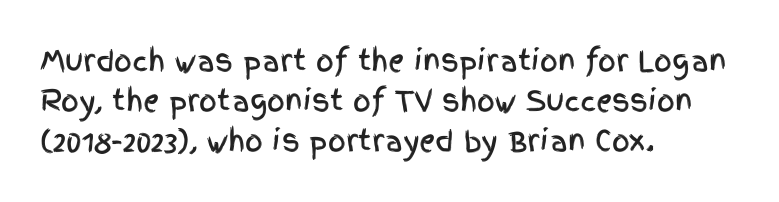
The image shows 28 px condensed sans-serif type, upright; set left-aligned, normal line spacing (1.42x), normal letter spacing, not underlined; a large x-height.
